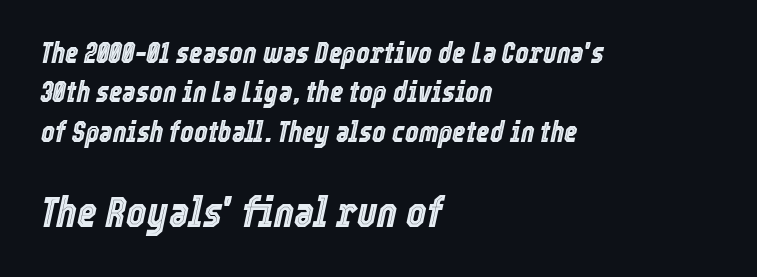
Q: Is the text italic (slanted)? A: Yes, it leans right by about 12 degrees.
Q: Is the text underlined? A: No.
Q: How is the paragraph aligned? A: Left-aligned.
Q: Is the spacing between letters normal or unusually wide? A: Normal.
Q: Is the spacing between lines tight, normal or loose? A: Normal.
Q: Which block of text is set in a larger size, the first (top) or the second (bottom)? A: The second (bottom) one.
Q: Width (condensed, normal, or wide)? A: Condensed.
Q: x-height? A: Medium.
Q: Monospaced? A: No.
